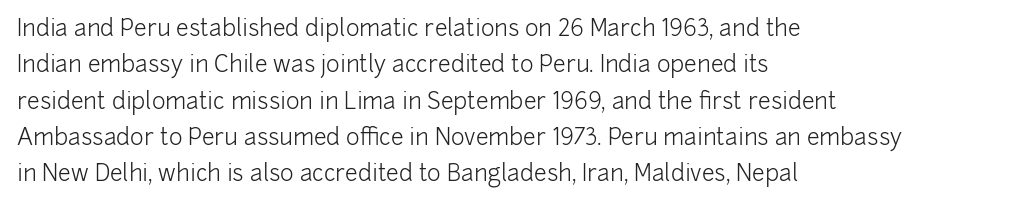
Compared with typical paragraphs, the rows here are spaced about the same. The letterforms sit at book weight or below. Ascenders rise straight up at ninety degrees. The lines are quadded left. Check the space under the baseline: it is left empty. Tracking value appears to be zero — textbook default spacing.
